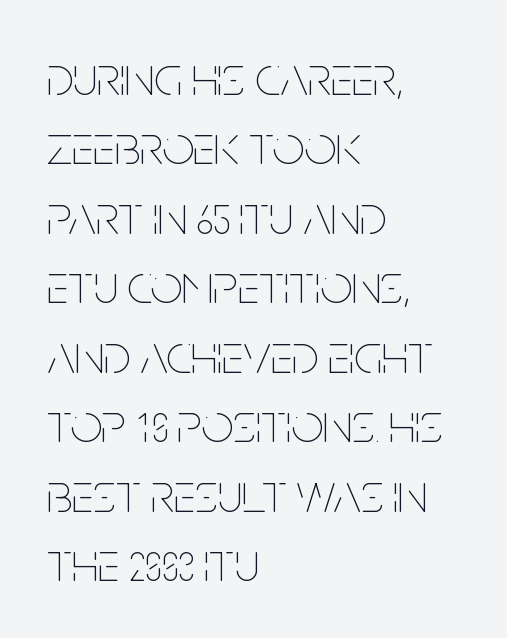
The letters stand upright; this is a roman face. A classic flush-left, rag-right setting is used for this passage. Nobody drew a line under any word here. No chunkiness to these letters — they're not bold. Proportional: the letters do not fall into vertical columns. Standard letterfit; no display-style spreading of the glyphs.
